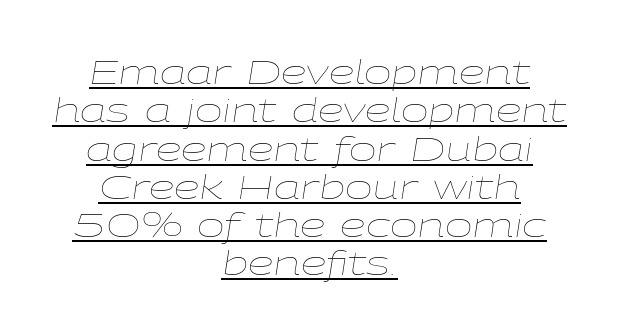
{"italic": "yes", "lean": "right", "slant_degrees": 9, "bold": "no", "weight": "thin", "width": "wide", "stroke_contrast": "low", "x_height": "medium", "monospaced": "no", "underline": "yes", "align": "center", "line_spacing_ratio": 1.16, "letter_spacing": "normal", "letter_spacing_em": 0.0, "glyph_px": 33}
